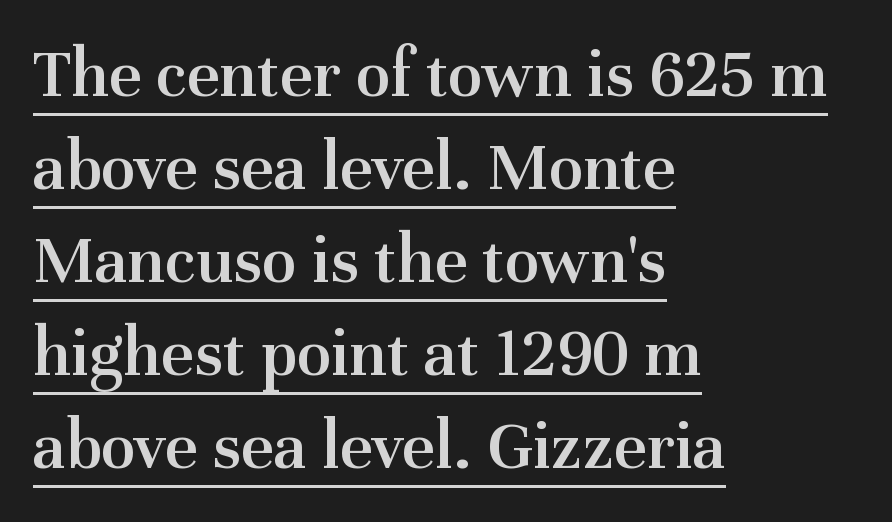
The typography opts for an upright posture over an oblique one. If you drew a ruler down the left edge, every line would touch it. Horizontal bands of white between lines are of average thickness. You could not count columns in this text — the font is proportionally spaced. Font category for this specimen: serif.
